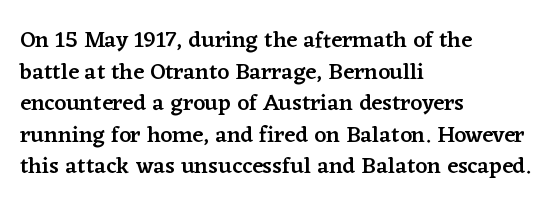
Ordinary non-slanted type is in use. This sample is left-justified, so line endings fall wherever the words run out. The letters sit at their default tracking, neither squeezed nor spread. Descenders are the only things crossing below the line.
